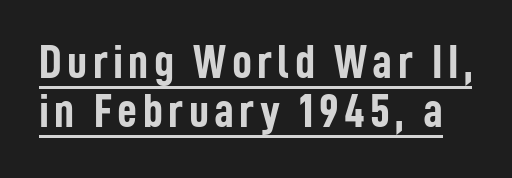
Q: Is the text bold? A: Yes.
Q: Is the text italic (slanted)? A: No, it is upright.
Q: Is the typeface a serif or a sans-serif typeface? A: Sans-serif.
Q: Is the text underlined? A: Yes.
Q: Is the spacing between lines tight, normal or loose? A: Tight.
Q: Width (condensed, normal, or wide)? A: Condensed.
Q: Stroke contrast? A: Low.
Q: x-height? A: Medium.
Q: Monospaced? A: No.
